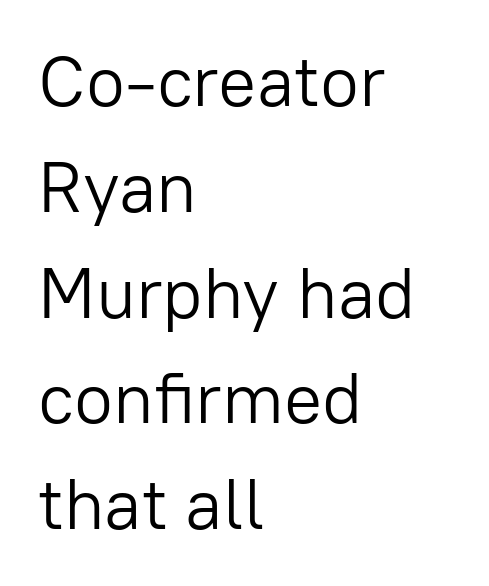
{"serif": "no", "italic": "no", "bold": "no", "weight": "light", "width": "normal", "stroke_contrast": "low", "x_height": "medium", "monospaced": "no", "underline": "no", "align": "left", "line_spacing": "normal", "line_spacing_ratio": 1.49, "letter_spacing": "normal", "letter_spacing_em": 0.0, "glyph_px": 71}
